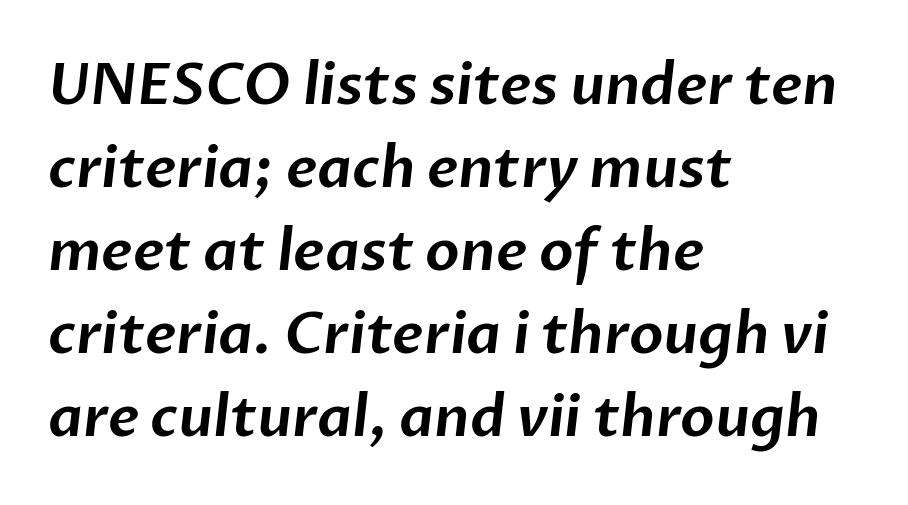
The image shows 56 px sans-serif type; set left-aligned, normal line spacing (1.48x), normal letter spacing, not underlined; low stroke contrast and a medium x-height.
